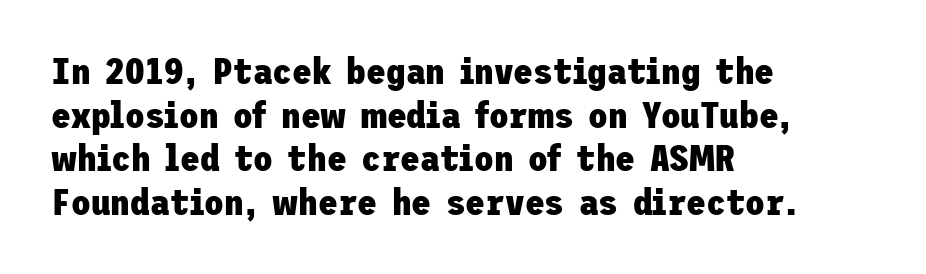
Q: Is the text bold? A: Yes.
Q: Is the text italic (slanted)? A: No, it is upright.
Q: Is the typeface a serif or a sans-serif typeface? A: Sans-serif.
Q: Is the text underlined? A: No.
Q: How is the paragraph aligned? A: Left-aligned.
Q: Is the spacing between letters normal or unusually wide? A: Normal.
Q: Width (condensed, normal, or wide)? A: Normal.
Q: Stroke contrast? A: Low.
Q: x-height? A: Medium.
